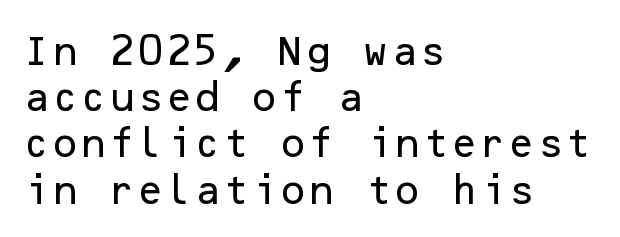
Q: Is the text italic (slanted)? A: No, it is upright.
Q: Is the typeface a serif or a sans-serif typeface? A: Sans-serif.
Q: Is the text underlined? A: No.
Q: How is the paragraph aligned? A: Left-aligned.
Q: Is the spacing between letters normal or unusually wide? A: Normal.
Q: Is the spacing between lines tight, normal or loose? A: Normal.
Q: Width (condensed, normal, or wide)? A: Normal.
Q: Stroke contrast? A: Low.
Q: x-height? A: Medium.
